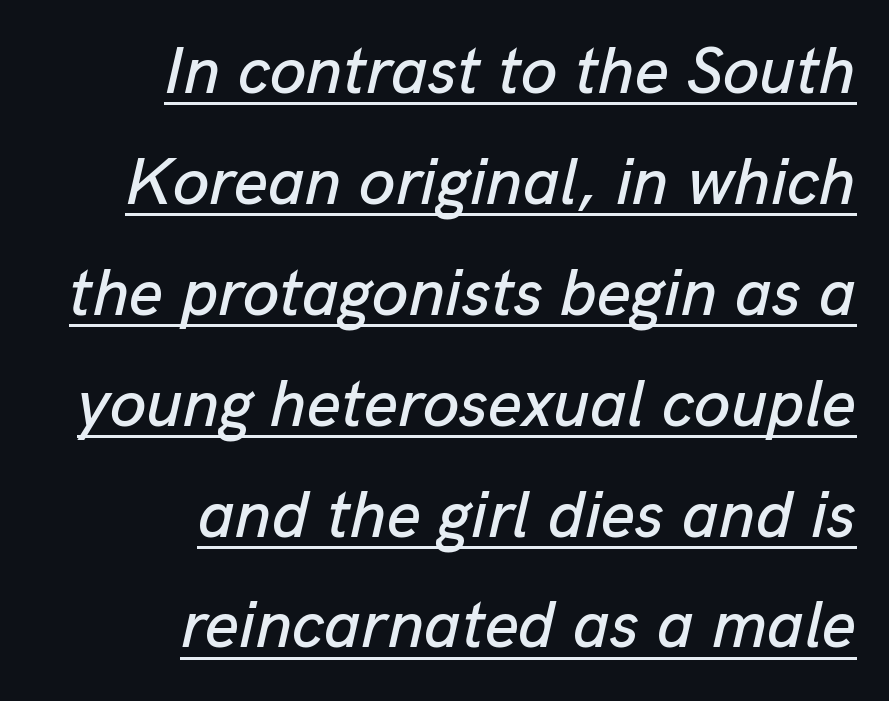
{"italic": "yes", "lean": "right", "slant_degrees": 13, "width": "normal", "stroke_contrast": "low", "x_height": "medium", "monospaced": "no", "underline": "yes", "align": "right", "line_spacing": "normal", "line_spacing_ratio": 1.68, "letter_spacing": "normal", "letter_spacing_em": 0.0, "glyph_px": 66}
